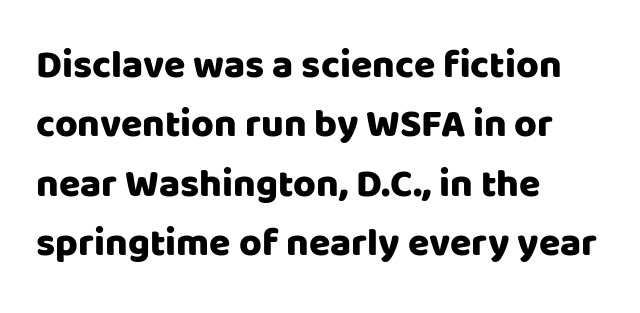
{"serif": "no", "italic": "no", "width": "normal", "stroke_contrast": "low", "x_height": "large", "monospaced": "no", "underline": "no", "align": "left", "line_spacing": "normal", "line_spacing_ratio": 1.52, "letter_spacing": "normal", "letter_spacing_em": 0.0, "glyph_px": 39}
